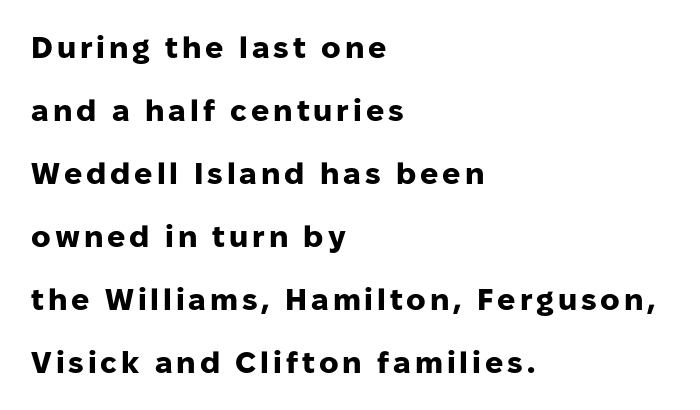
The image shows 30 px heavy sans-serif type, upright; set left-aligned, loose line spacing (2.1x), not underlined; low stroke contrast and a medium x-height.
